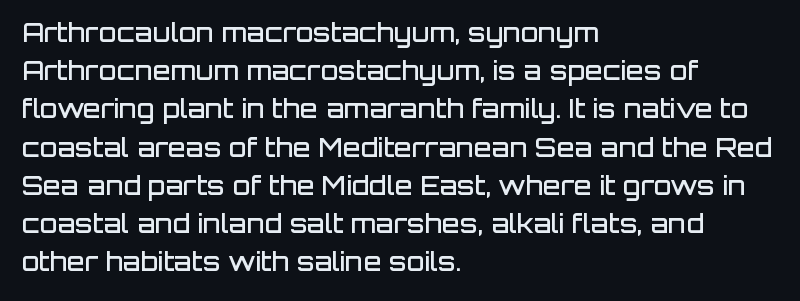
These lines keep a tight, regular rhythm from letter to letter. The rag falls on the right side of this text block. Glance below the letters and you will spot only blank space. Interline gaps are of average width in this sample.
